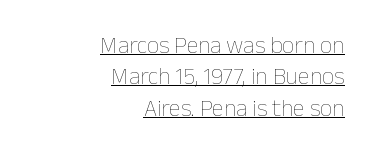
The image shows 24 px text type, upright; set right-aligned, normal line spacing (1.31x), normal letter spacing, underlined.
